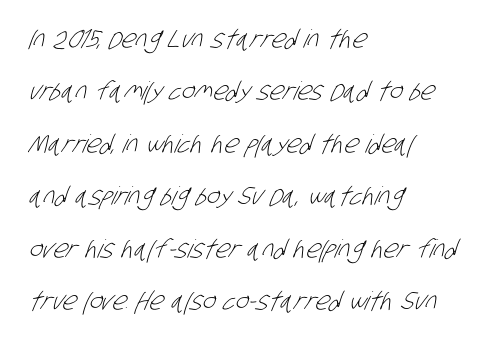
{"bold": "no", "underline": "no", "align": "left", "line_spacing": "loose", "line_spacing_ratio": 2.1, "letter_spacing": "normal", "letter_spacing_em": 0.0, "glyph_px": 25}
